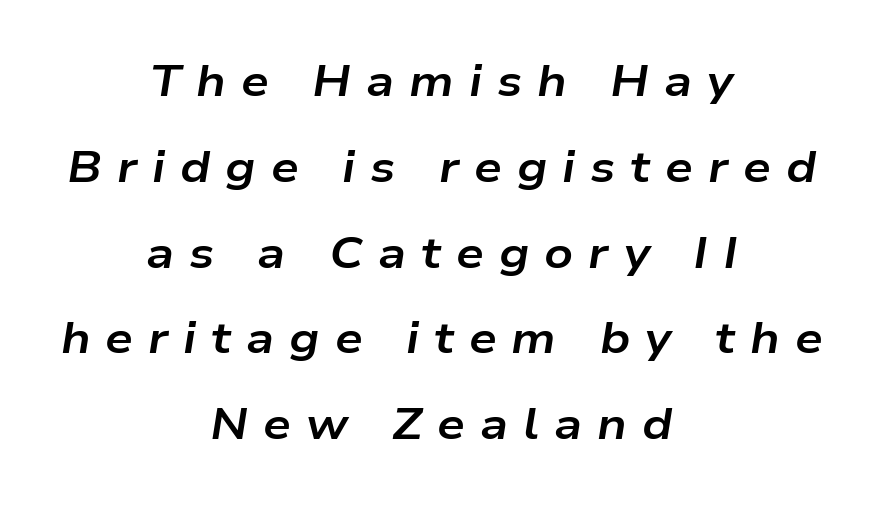
The image shows 44 px bold, wide type, italic (leaning right); set centered, loose line spacing (1.95x), unusually wide letter spacing (+0.34 em), not underlined; low stroke contrast and a medium x-height.
